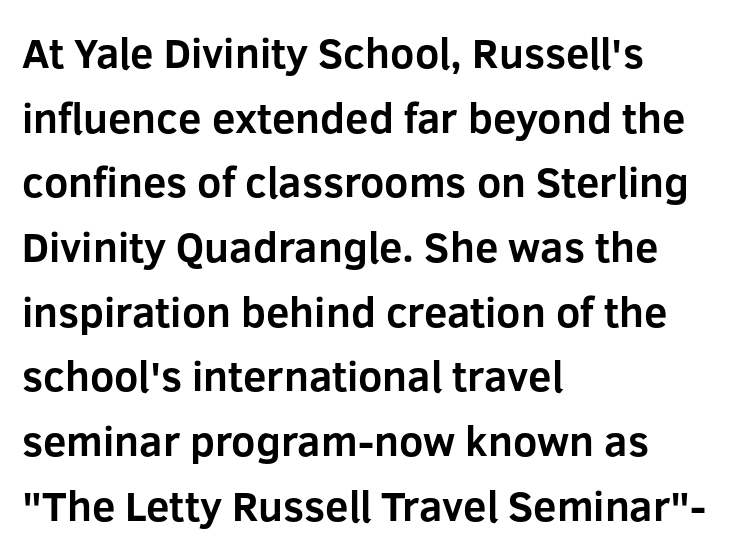
{"serif": "no", "italic": "no", "bold": "yes", "weight": "bold", "width": "normal", "stroke_contrast": "low", "x_height": "medium", "monospaced": "no", "underline": "no", "align": "left", "line_spacing": "normal", "line_spacing_ratio": 1.54, "letter_spacing": "normal", "letter_spacing_em": 0.0, "glyph_px": 42}
